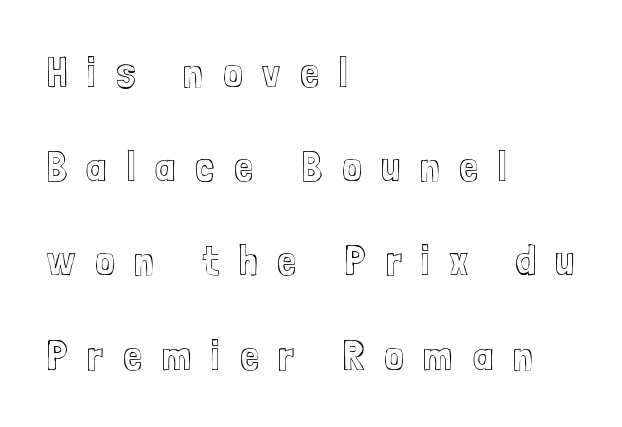
Q: Is the text italic (slanted)? A: No, it is upright.
Q: Is the text underlined? A: No.
Q: How is the paragraph aligned? A: Left-aligned.
Q: Is the spacing between letters normal or unusually wide? A: Unusually wide.
Q: Is the spacing between lines tight, normal or loose? A: Loose.
Q: Width (condensed, normal, or wide)? A: Condensed.
Q: x-height? A: Medium.
Q: Monospaced? A: No.
